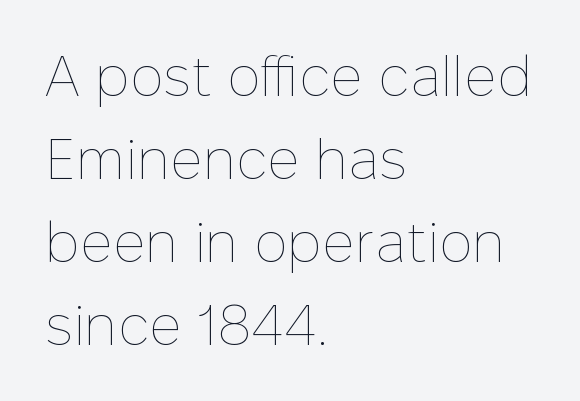
Q: Is the text bold? A: No.
Q: Is the text italic (slanted)? A: No, it is upright.
Q: Is the text underlined? A: No.
Q: How is the paragraph aligned? A: Left-aligned.
Q: Is the spacing between letters normal or unusually wide? A: Normal.
Q: Is the spacing between lines tight, normal or loose? A: Normal.
Q: Width (condensed, normal, or wide)? A: Normal.
Q: Stroke contrast? A: Low.
Q: x-height? A: Medium.
Q: Monospaced? A: No.
